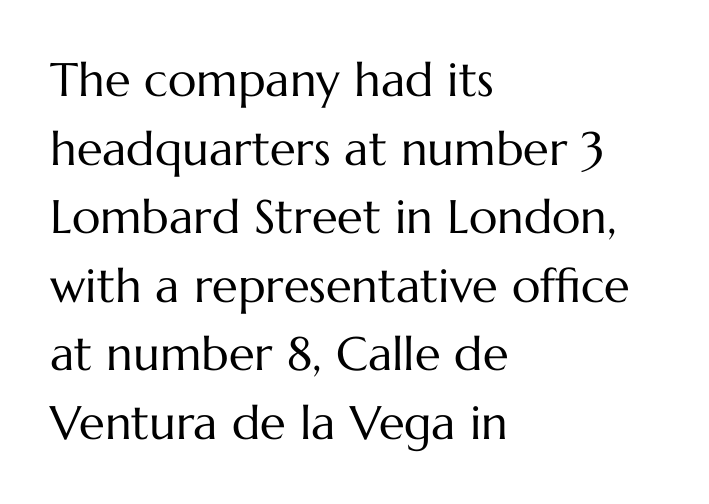
The image shows 47 px regular-weight type, upright; set left-aligned, normal line spacing (1.46x), normal letter spacing, not underlined; medium stroke contrast and a medium x-height.
